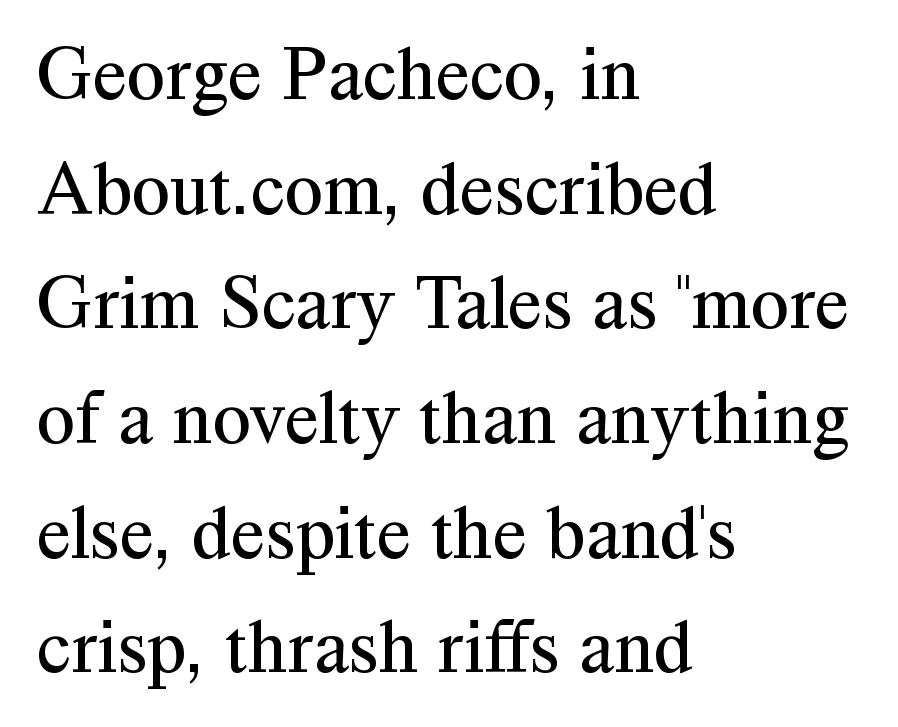
Is the block centered? No — it sits flush against the left margin. Baseline-to-baseline distance is the conventional proportion of letter height. Words float on clear page, feet unadorned. Does the lettering tilt? It doesn't — this is upright.
